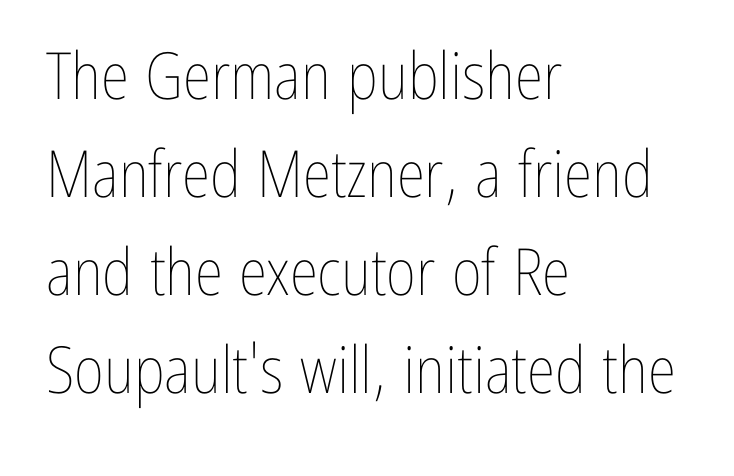
{"italic": "no", "bold": "no", "weight": "thin", "width": "condensed", "stroke_contrast": "low", "x_height": "medium", "monospaced": "no", "underline": "no", "align": "left", "line_spacing": "normal", "line_spacing_ratio": 1.51, "letter_spacing": "normal", "letter_spacing_em": 0.0, "glyph_px": 65}
